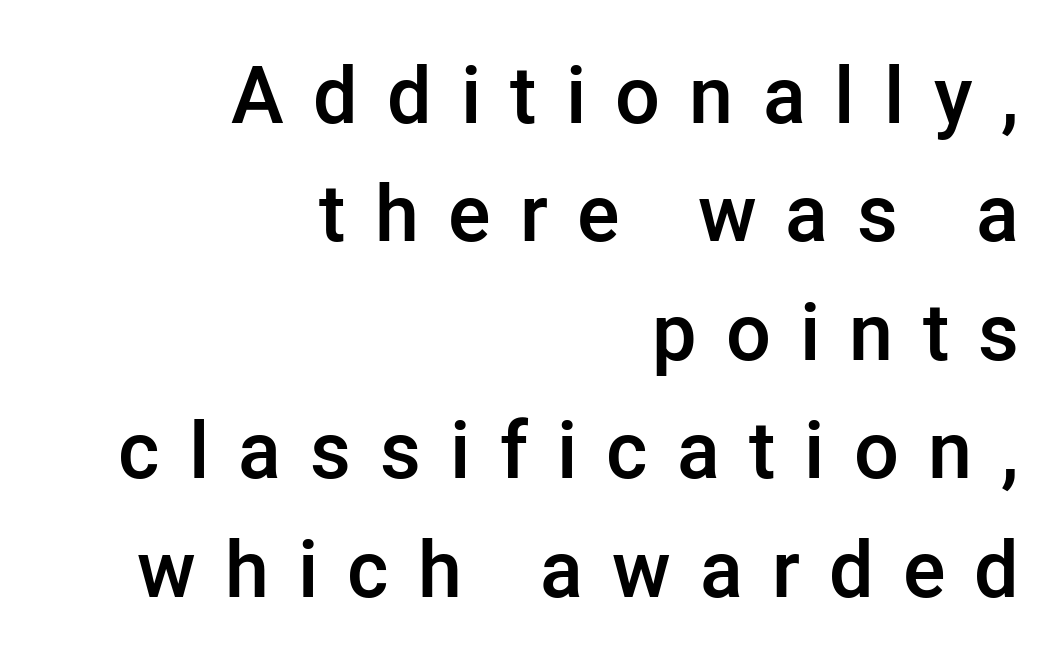
{"serif": "no", "italic": "no", "bold": "semi", "weight": "semibold", "width": "normal", "stroke_contrast": "low", "x_height": "medium", "monospaced": "no", "underline": "no", "align": "right", "line_spacing": "normal", "line_spacing_ratio": 1.5, "letter_spacing": "wide", "letter_spacing_em": 0.37, "glyph_px": 79}
